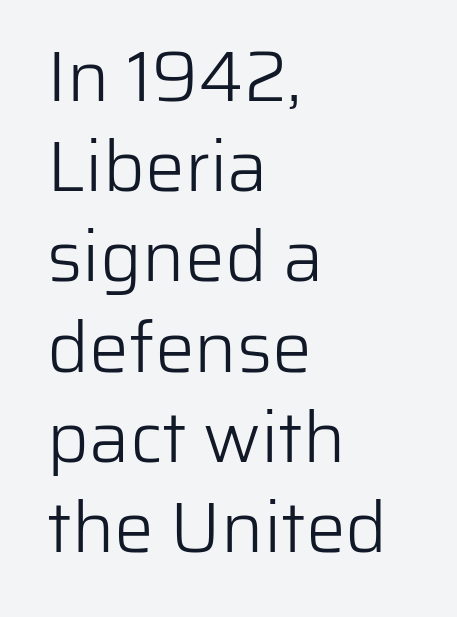
The image shows 71 px light sans-serif type, upright; set left-aligned, normal line spacing (1.27x), normal letter spacing, not underlined; low stroke contrast and a medium x-height.
